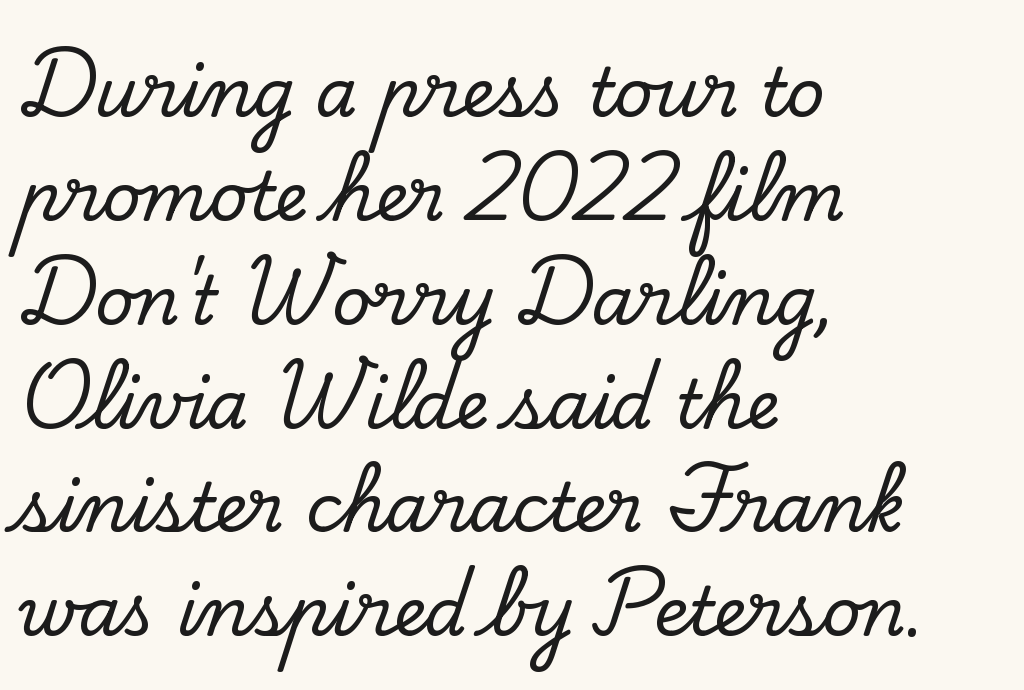
{"serif": "yes", "width": "normal", "stroke_contrast": "low", "x_height": "small", "monospaced": "no", "underline": "no", "align": "left", "line_spacing": "normal", "line_spacing_ratio": 1.55, "letter_spacing": "normal", "letter_spacing_em": 0.0, "glyph_px": 67}
